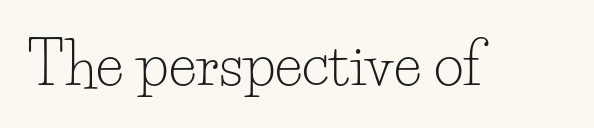
{"serif": "yes", "italic": "no", "bold": "no", "weight": "light", "width": "normal", "stroke_contrast": "low", "x_height": "small", "monospaced": "no", "underline": "no", "letter_spacing": "normal", "letter_spacing_em": 0.0, "glyph_px": 58}
